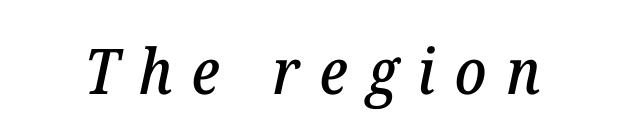
There's an unmistakable incline to the writing here. Spacing verdict: proportional, widths tailored to each character. Small tapered or slab feet sit at the stroke ends, so this counts as serif. The tracking reads as deliberately expanded to a designer's eye.
